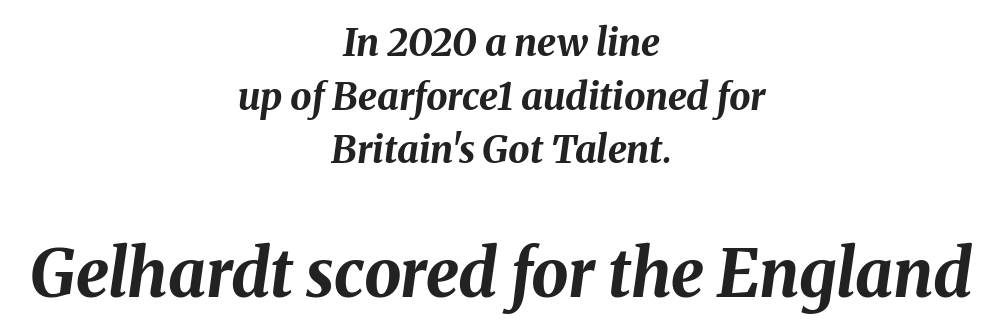
{"italic": "yes", "lean": "right", "slant_degrees": 8, "bold": "yes", "weight": "bold", "width": "normal", "stroke_contrast": "medium", "x_height": "medium", "monospaced": "no", "underline": "no", "align": "center", "line_spacing": "normal", "line_spacing_ratio": 1.41, "letter_spacing": "normal", "letter_spacing_em": 0.0, "larger_block": "second", "size_ratio": 1.74, "glyph_px": 66}
